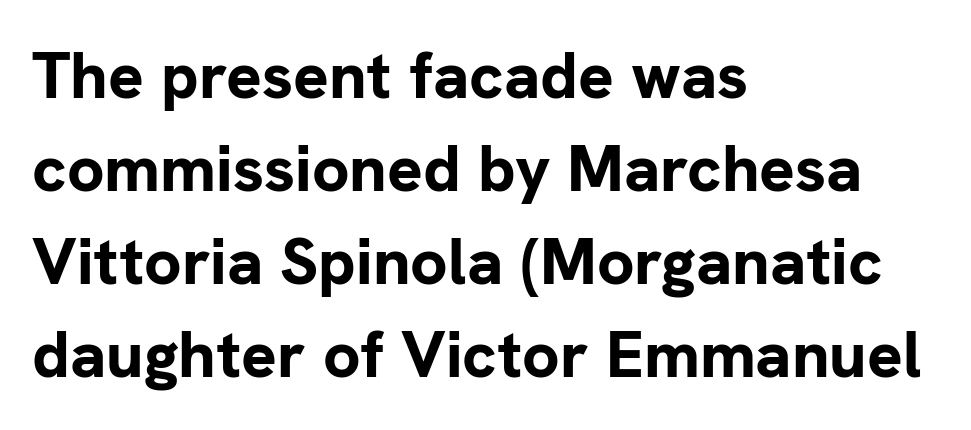
The image shows 66 px bold sans-serif type, upright; set left-aligned, normal line spacing (1.41x), normal letter spacing, not underlined; low stroke contrast and a medium x-height.
